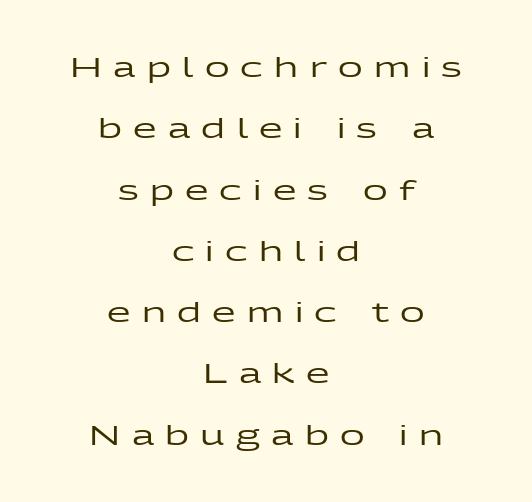
Q: Is the text italic (slanted)? A: No, it is upright.
Q: Is the text underlined? A: No.
Q: How is the paragraph aligned? A: Centered.
Q: Is the spacing between letters normal or unusually wide? A: Unusually wide.
Q: Is the spacing between lines tight, normal or loose? A: Loose.
